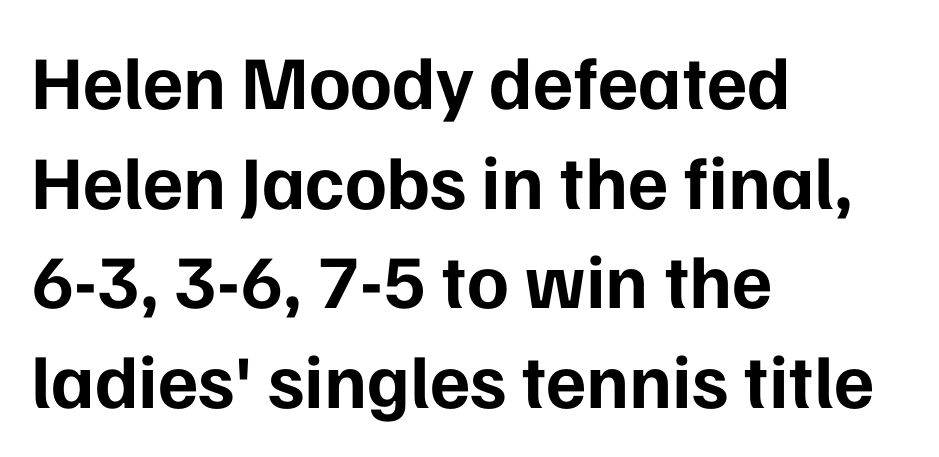
Its strokes are broad and dark, the hallmark of bold type. Notice how the stems are strictly vertical — no italics here. The horizontal fit of the characters is conventional and even. Looks like regular typesetting: each glyph gets only the width it needs.
